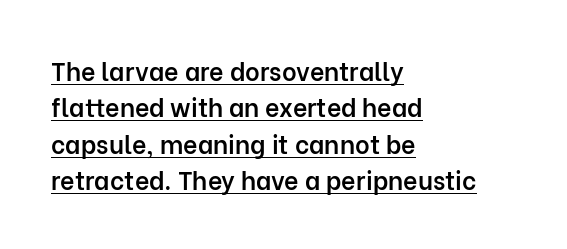
Every row of glyphs begins at an identical x-position on the left. A roman cut, with each character standing at attention. Stems and bowls a touch heavier than normal — semibold. Somebody hit Ctrl+U on this one — the words are underlined.
